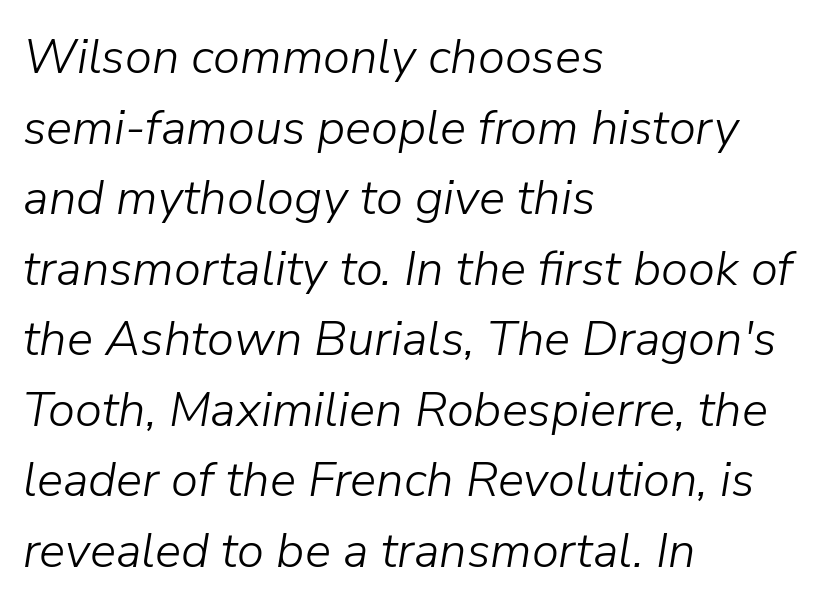
Q: Is the text bold? A: No.
Q: Is the text italic (slanted)? A: Yes, it leans right by about 9 degrees.
Q: Is the text underlined? A: No.
Q: How is the paragraph aligned? A: Left-aligned.
Q: Is the spacing between letters normal or unusually wide? A: Normal.
Q: Is the spacing between lines tight, normal or loose? A: Normal.
Q: Width (condensed, normal, or wide)? A: Normal.
Q: Stroke contrast? A: Low.
Q: x-height? A: Medium.
Q: Monospaced? A: No.
